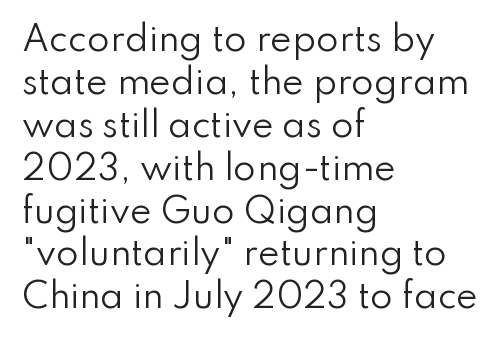
Anything drawn beneath the words? Only blank space. Stem width sits at or under what a default text font uses. Note the varied advance widths — an 'i' is clearly narrower than an 'm'. The rows are spaced the way most documents space them. The passage shown has conventional tracking throughout. Does the copy run flush right? No — it runs flush left.
